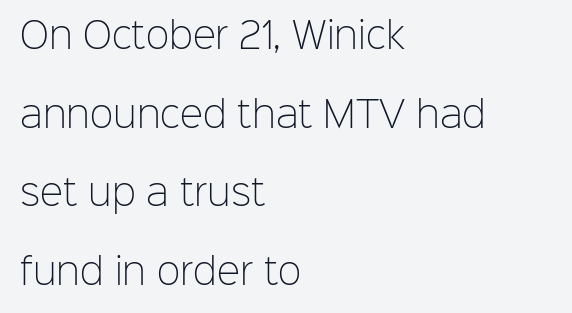
To sum up the face: it is a sans, with no serifs. Rows of type keep a wide berth in the vertical direction. Heaviness? Minimal to ordinary, like unemphasized prose. Words appear dense and cohesive because spacing is normal. Do the letters lean? They stand straight. These lines are set flush left with a ragged right edge.
